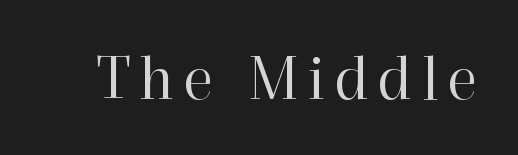
Q: Is the text bold? A: No.
Q: Is the text italic (slanted)? A: No, it is upright.
Q: Is the typeface a serif or a sans-serif typeface? A: Serif.
Q: Is the text underlined? A: No.
Q: Width (condensed, normal, or wide)? A: Normal.
Q: Stroke contrast? A: High.
Q: x-height? A: Medium.
Q: Monospaced? A: No.
